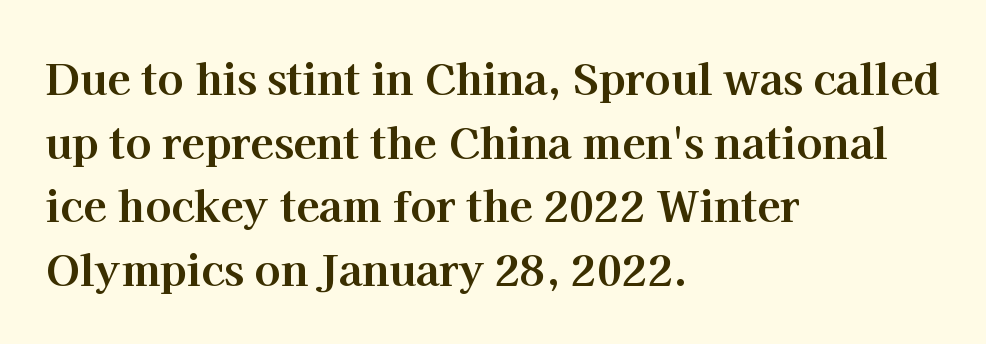
Italic? Not at all — the glyphs are vertical. The text block is weighted toward the left margin, trailing off unevenly rightward. The font family rendered here belongs to the serif group. Look at the tracking — it's just the regular setting, nothing added.
